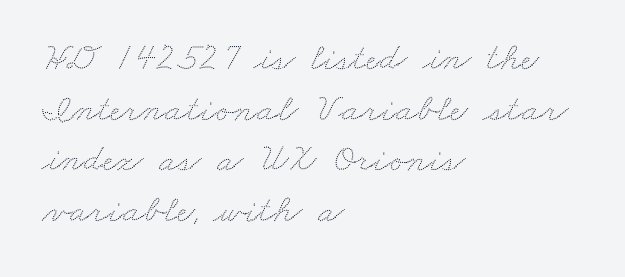
Q: Is the text underlined? A: No.
Q: How is the paragraph aligned? A: Left-aligned.
Q: Is the spacing between letters normal or unusually wide? A: Normal.
Q: Is the spacing between lines tight, normal or loose? A: Normal.
Q: Width (condensed, normal, or wide)? A: Wide.
Q: Stroke contrast? A: Low.
Q: x-height? A: Small.
Q: Monospaced? A: No.
